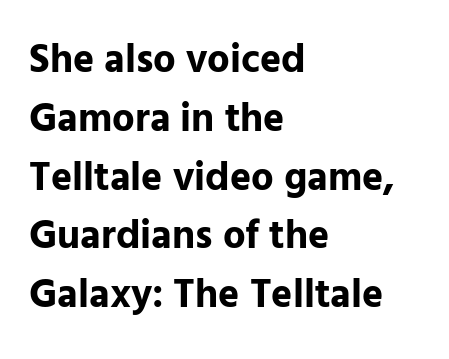
{"serif": "no", "italic": "no", "bold": "yes", "weight": "bold", "width": "normal", "stroke_contrast": "low", "x_height": "medium", "monospaced": "no", "underline": "no", "align": "left", "line_spacing": "normal", "line_spacing_ratio": 1.47, "letter_spacing": "normal", "letter_spacing_em": 0.0, "glyph_px": 40}
